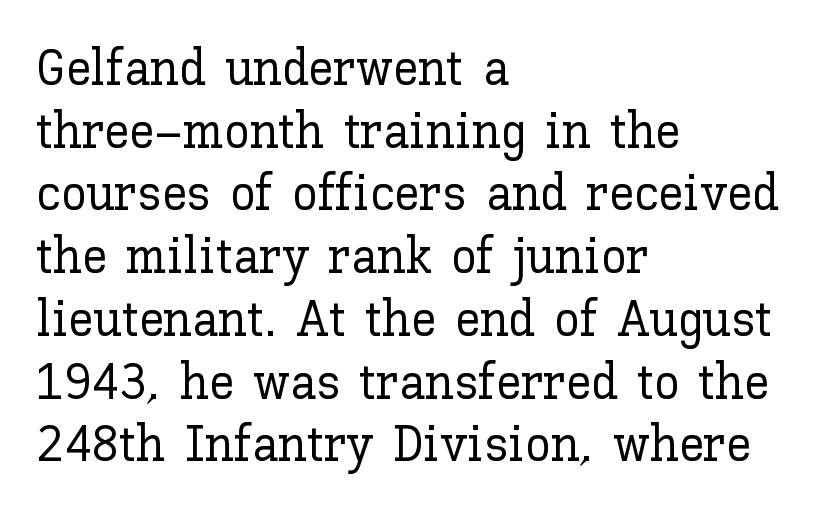
{"italic": "no", "width": "normal", "stroke_contrast": "low", "x_height": "medium", "monospaced": "no", "underline": "no", "align": "left", "line_spacing_ratio": 1.23, "letter_spacing": "normal", "letter_spacing_em": 0.0, "glyph_px": 51}
